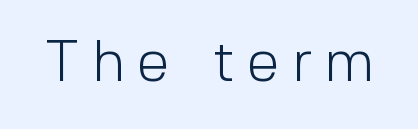
{"serif": "no", "italic": "no", "bold": "no", "weight": "light", "width": "normal", "x_height": "medium", "monospaced": "no", "underline": "no", "letter_spacing": "wide", "letter_spacing_em": 0.21, "glyph_px": 59}
